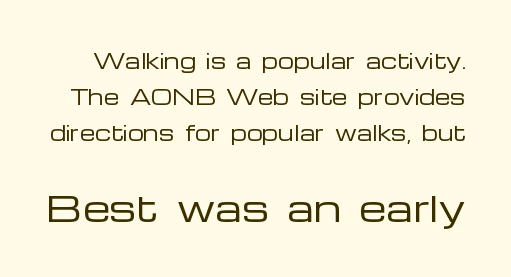
The image shows 35 px regular-weight, wide sans-serif type, upright; set line spacing 1.8x, normal letter spacing, not underlined; the second (bottom) block is 1.75x larger; low stroke contrast and a medium x-height.
